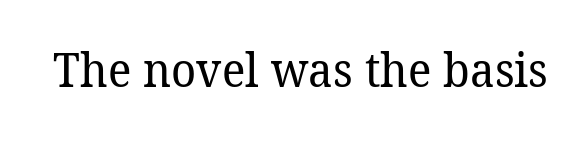
{"serif": "yes", "bold": "no", "weight": "regular", "width": "normal", "stroke_contrast": "low", "x_height": "medium", "monospaced": "no", "underline": "no", "letter_spacing": "normal", "letter_spacing_em": 0.0, "glyph_px": 47}
